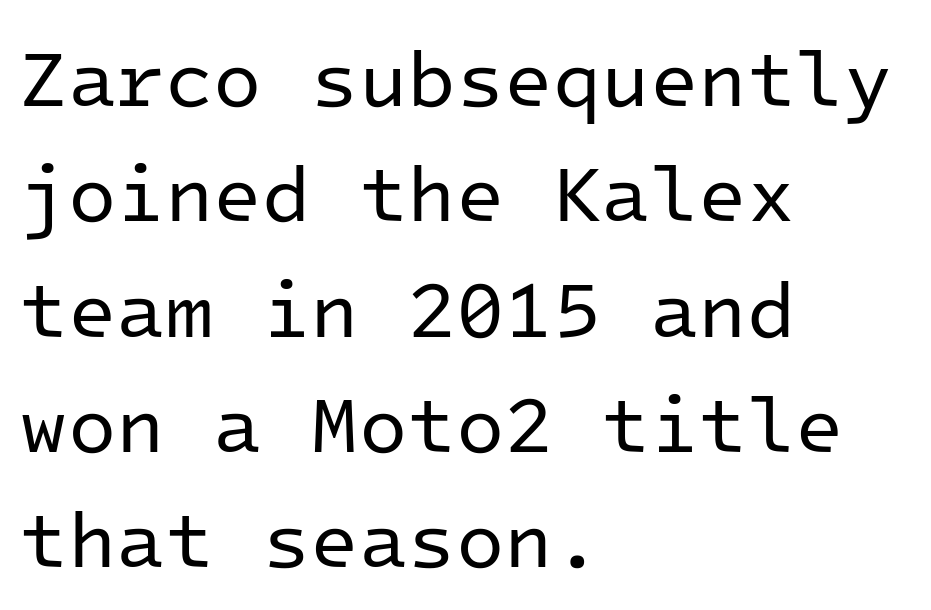
The image shows 79 px regular-weight sans-serif type, upright, monospaced; set left-aligned, normal line spacing (1.46x), normal letter spacing, not underlined; low stroke contrast and a medium x-height.
